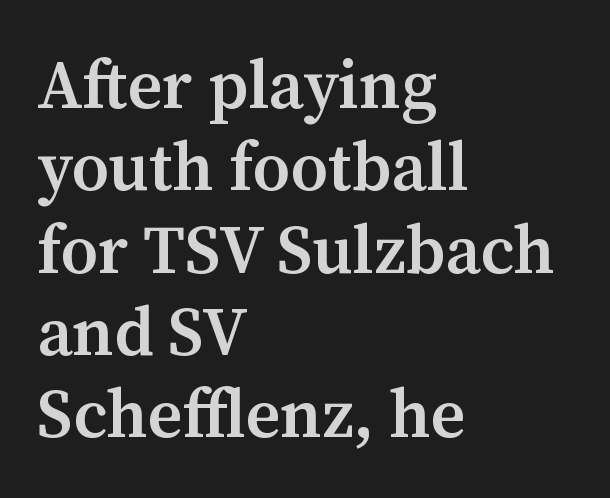
The image shows 68 px semibold serif type, upright; set left-aligned, line spacing 1.21x, normal letter spacing, not underlined; medium stroke contrast and a medium x-height.
